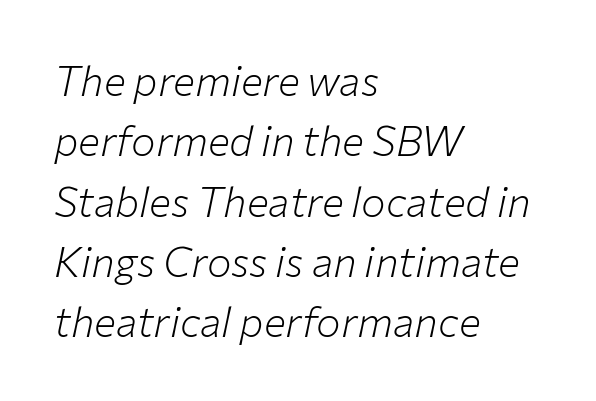
No heavy texture on the line: the type isn't bold. You could call the tracking neutral — neither tight nor loose. The glyphs look as if they've been sheared to an angle. The rag falls on the right side of this text block.
